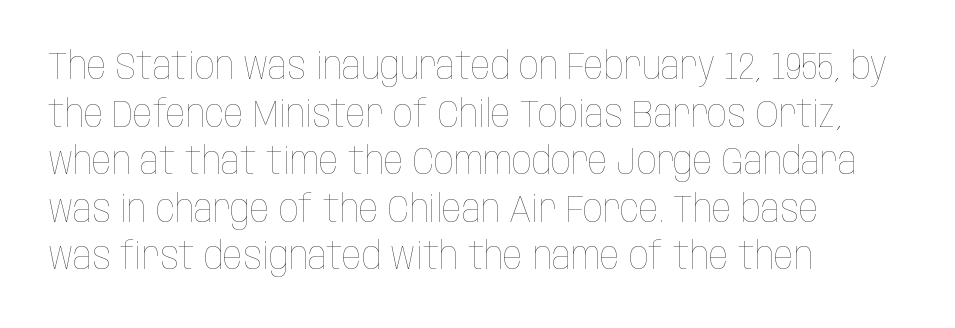
Here the designer chose a conventional face with non-uniform glyph widths. Every stem runs plumb, perpendicular to the baseline. Is the block centered? No — it sits flush against the left margin. The letters sit at their default tracking, neither squeezed nor spread. The area under the type is left untouched.
